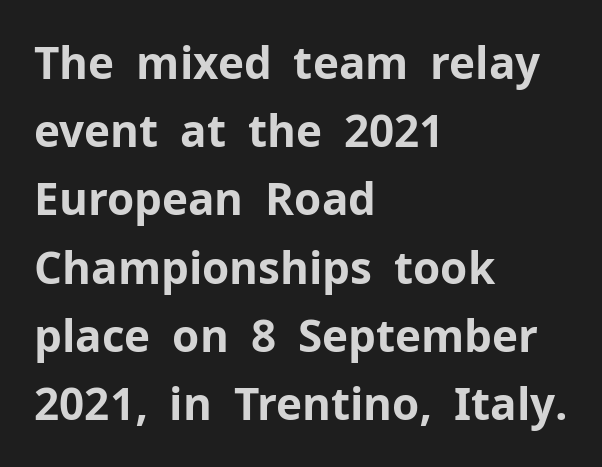
{"serif": "no", "italic": "no", "bold": "yes", "weight": "bold", "width": "normal", "stroke_contrast": "low", "x_height": "medium", "monospaced": "no", "underline": "no", "align": "left", "line_spacing": "normal", "line_spacing_ratio": 1.55, "letter_spacing": "normal", "letter_spacing_em": 0.0, "glyph_px": 44}
